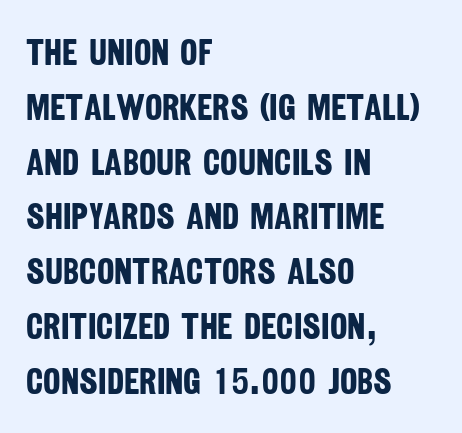
{"serif": "no", "bold": "yes", "weight": "bold", "width": "condensed", "stroke_contrast": "low", "x_height": "large", "monospaced": "no", "underline": "no", "align": "left", "line_spacing": "normal", "line_spacing_ratio": 1.48, "letter_spacing": "normal", "letter_spacing_em": 0.0, "glyph_px": 37}
